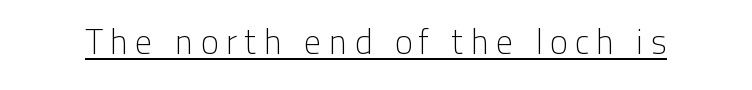
The image shows 35 px light sans-serif type, upright; set underlined; low stroke contrast and a medium x-height.
